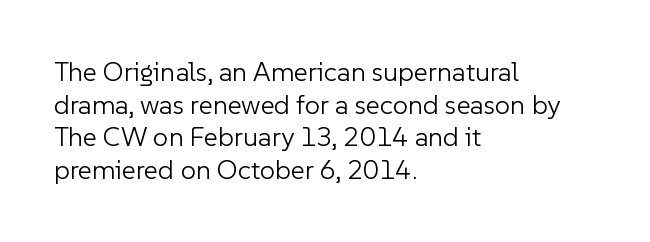
What stands out about the letter spacing? Nothing — it is the standard amount. This is not heavy type; no bold has been used. Just letters on the line, the space beneath them empty. Notice how the stems are strictly vertical — no italics here. This rendering uses left alignment, leaving the right contour irregular.
